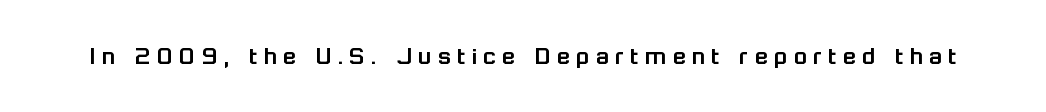
The image shows 27 px text type, upright; set unusually wide letter spacing (+0.23 em), not underlined.
